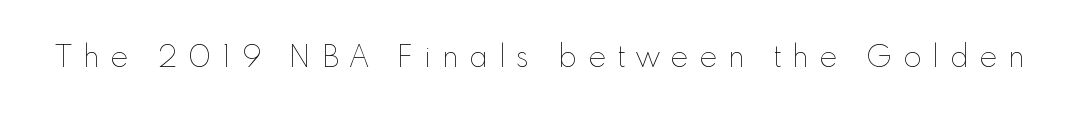
Upright lettering throughout. The specimen omits any rule beneath the text block's lines. Spacing verdict: proportional, widths tailored to each character. The passage shown is not bold in any degree. Here the glyphs are tracked loosely, breaking word shapes into spaced letters.
